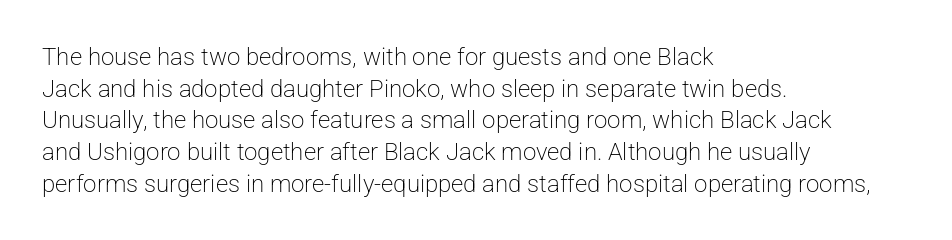
Q: Is the text bold? A: No.
Q: Is the text italic (slanted)? A: No, it is upright.
Q: Is the text underlined? A: No.
Q: How is the paragraph aligned? A: Left-aligned.
Q: Is the spacing between letters normal or unusually wide? A: Normal.
Q: Is the spacing between lines tight, normal or loose? A: Normal.
